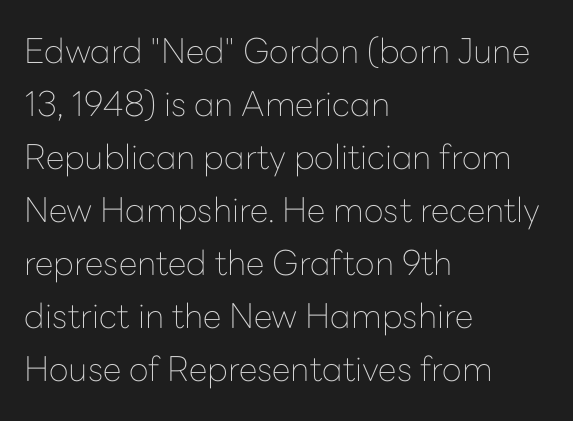
It's the straight-up-and-down kind of type. Does the leading feel generous? No, just average. Line beginnings align vertically; line endings do not. This sample has the flowing, uneven cadence of proportional lettering. To sum up the face: it is a sans, with no serifs. Descenders hang freely into open space.
